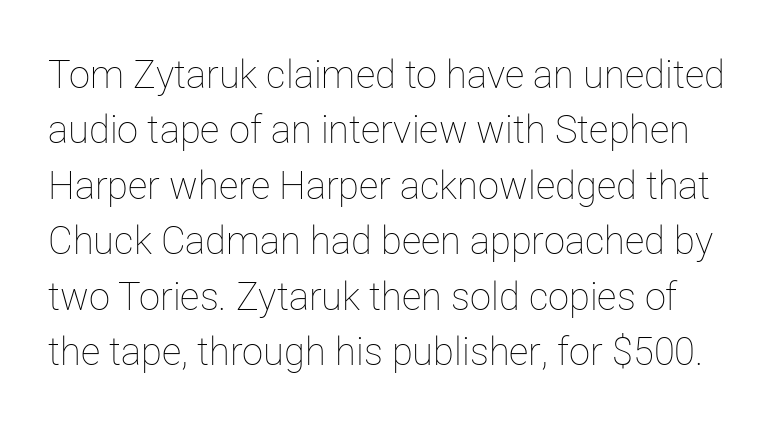
Q: Is the text bold? A: No.
Q: Is the text italic (slanted)? A: No, it is upright.
Q: Is the text underlined? A: No.
Q: Is the spacing between letters normal or unusually wide? A: Normal.
Q: Is the spacing between lines tight, normal or loose? A: Normal.
Q: Width (condensed, normal, or wide)? A: Normal.
Q: Stroke contrast? A: Low.
Q: x-height? A: Medium.
Q: Monospaced? A: No.
